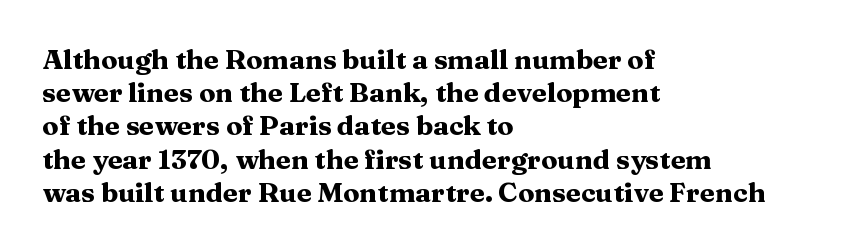
{"italic": "no", "bold": "yes", "underline": "no", "align": "left", "line_spacing_ratio": 1.23, "letter_spacing": "normal", "letter_spacing_em": 0.0, "glyph_px": 27}
